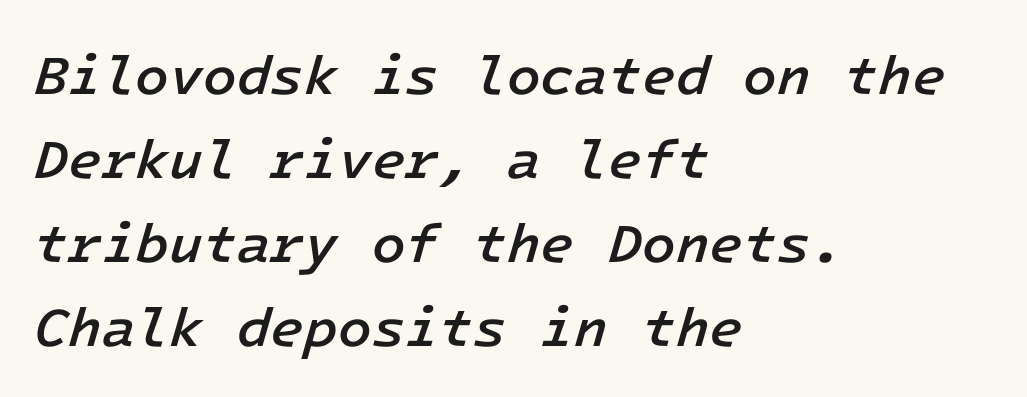
Q: Is the text bold? A: Semi-bold.
Q: Is the text italic (slanted)? A: Yes, it leans right by about 16 degrees.
Q: Is the text underlined? A: No.
Q: How is the paragraph aligned? A: Left-aligned.
Q: Is the spacing between letters normal or unusually wide? A: Normal.
Q: Is the spacing between lines tight, normal or loose? A: Normal.
Q: Width (condensed, normal, or wide)? A: Normal.
Q: Stroke contrast? A: Low.
Q: x-height? A: Medium.
Q: Monospaced? A: Yes.
